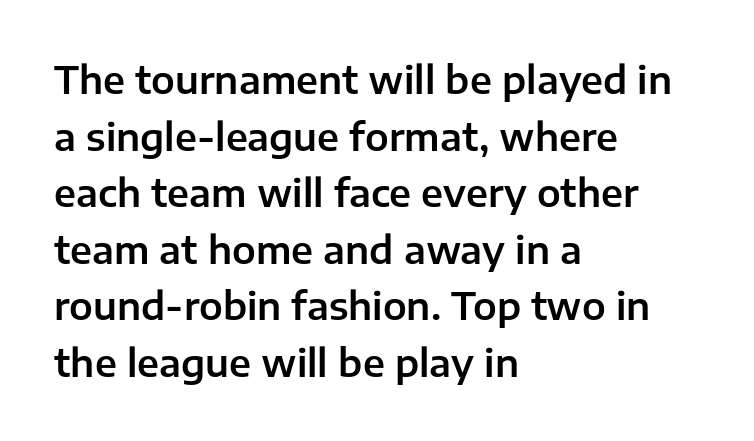
Inter-character spacing is left at the font's built-in metrics. The designer went with a sans here, leaving each stem footless. Is the block centered? No — it sits flush against the left margin. Italic: no, the glyphs are upright roman.
